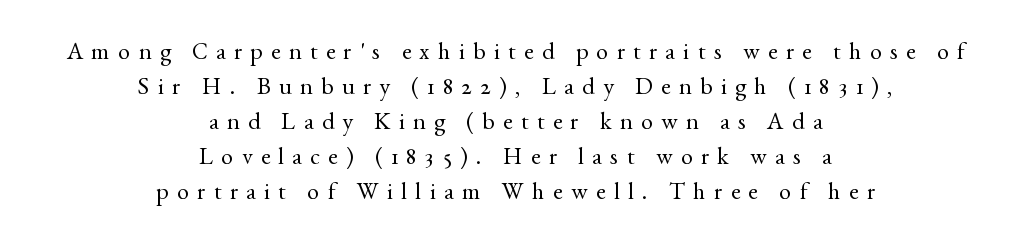
Horizontally, the lines are justified to the midpoint only. Vertical spacing — default. A clean baseline with only descenders dipping below it. You can tell it's not italic because the verticals are truly vertical. The weight would be labelled regular, book, light, or lighter still. Spacing between characters has been opened up far beyond the box default.
